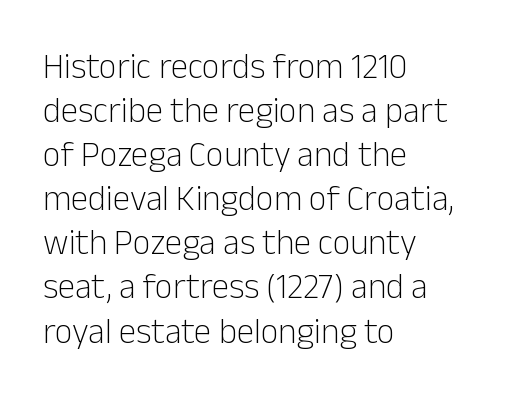
The image shows 35 px light sans-serif type, upright; set left-aligned, normal line spacing (1.26x), normal letter spacing, not underlined; low stroke contrast and a medium x-height.
